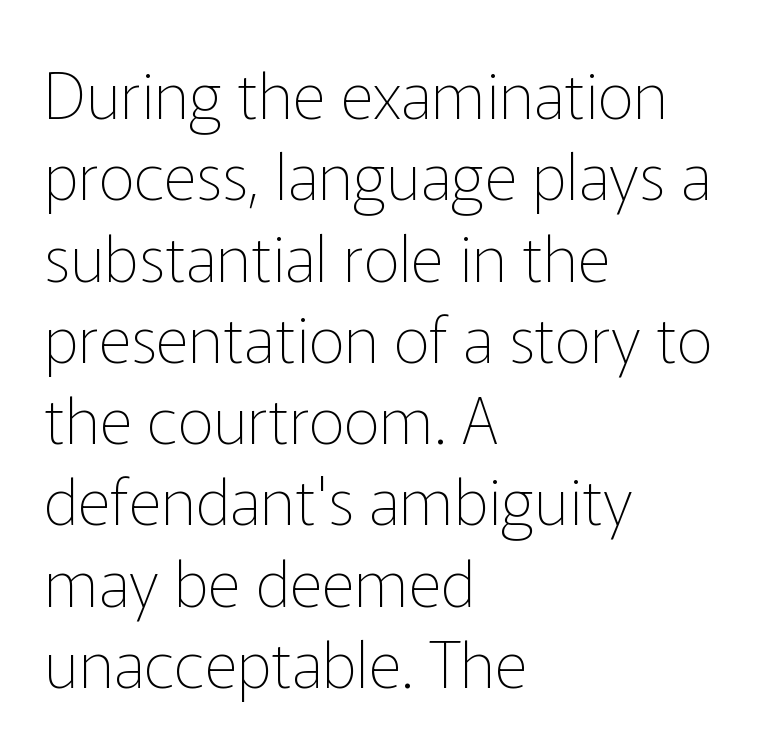
Q: Is the text bold? A: No.
Q: Is the text italic (slanted)? A: No, it is upright.
Q: Is the typeface a serif or a sans-serif typeface? A: Sans-serif.
Q: Is the text underlined? A: No.
Q: How is the paragraph aligned? A: Left-aligned.
Q: Is the spacing between letters normal or unusually wide? A: Normal.
Q: Is the spacing between lines tight, normal or loose? A: Normal.
Q: Width (condensed, normal, or wide)? A: Normal.
Q: Stroke contrast? A: Low.
Q: x-height? A: Medium.
Q: Monospaced? A: No.
